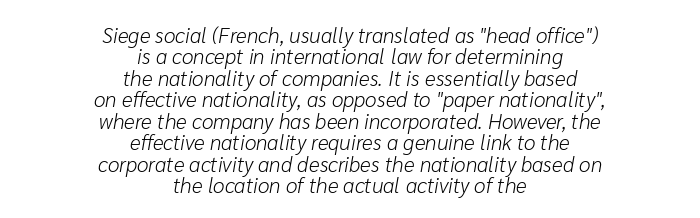
{"italic": "yes", "lean": "right", "slant_degrees": 10, "bold": "no", "underline": "no", "align": "center", "line_spacing": "tight", "line_spacing_ratio": 1.02, "letter_spacing": "normal", "letter_spacing_em": 0.0, "glyph_px": 21}
